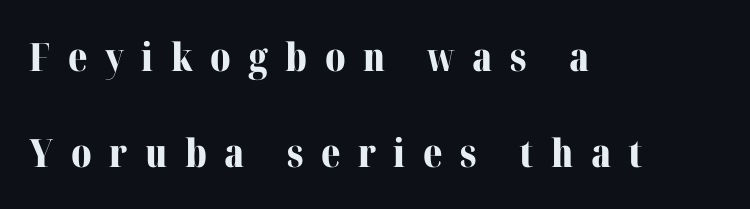
{"serif": "yes", "italic": "no", "bold": "yes", "weight": "bold", "width": "normal", "stroke_contrast": "medium", "x_height": "medium", "monospaced": "no", "underline": "no", "align": "left", "line_spacing": "loose", "line_spacing_ratio": 2.47, "letter_spacing": "wide", "letter_spacing_em": 0.45, "glyph_px": 39}
